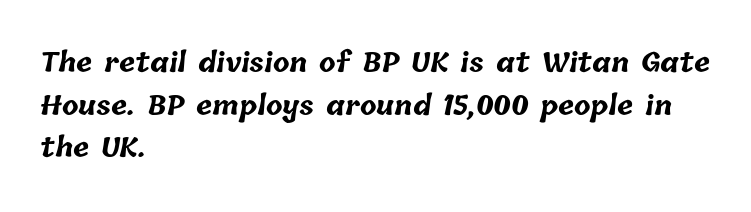
{"bold": "yes", "underline": "no", "align": "left", "line_spacing": "normal", "line_spacing_ratio": 1.58, "letter_spacing": "normal", "letter_spacing_em": 0.0, "glyph_px": 27}
